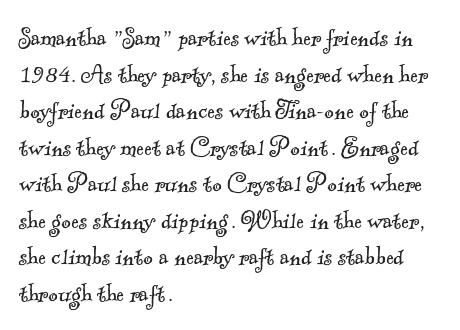
{"serif": "yes", "bold": "no", "weight": "light", "width": "normal", "x_height": "small", "monospaced": "no", "underline": "no", "align": "left", "line_spacing": "normal", "line_spacing_ratio": 1.26, "letter_spacing": "normal", "letter_spacing_em": 0.0, "glyph_px": 29}
